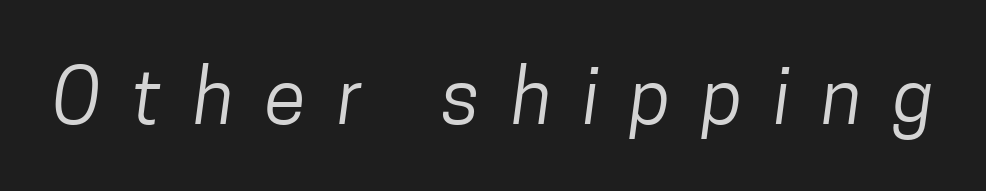
A bare baseline throughout the passage. Spacing verdict: proportional, widths tailored to each character. This sample uses expanded letter spacing, leaving extra air between glyphs. The text was rendered using a sans face with plain stroke endings. The weight would be labelled regular, book, light, or lighter still.
